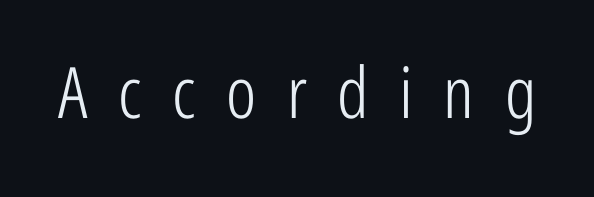
The image shows 71 px light, condensed sans-serif type, upright; set unusually wide letter spacing (+0.43 em), not underlined; low stroke contrast and a medium x-height.
